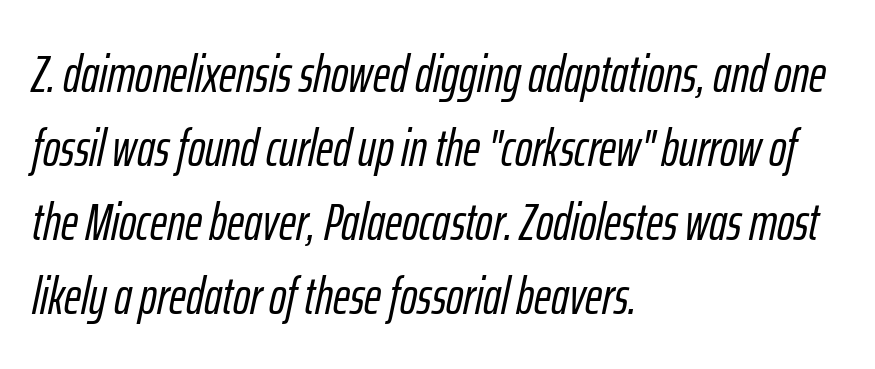
Observe the ordinary spacing: letters are neighbours, not strangers. A typesetter would mark this as italic. Character widths vary here, with narrow letters taking less room than wide ones. This sample is left-justified, so line endings fall wherever the words run out. The specimen omits any rule beneath the text block's lines. Line spacing here is normal.
